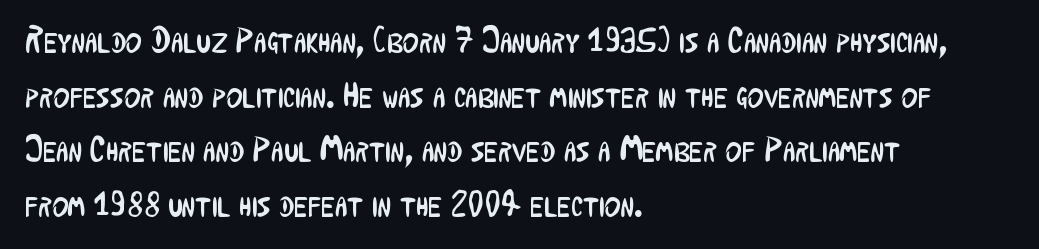
{"serif": "no", "italic": "no", "bold": "no", "weight": "regular", "width": "condensed", "stroke_contrast": "low", "x_height": "medium", "monospaced": "no", "underline": "no", "align": "left", "line_spacing": "normal", "line_spacing_ratio": 1.56, "letter_spacing": "normal", "letter_spacing_em": 0.0, "glyph_px": 35}
